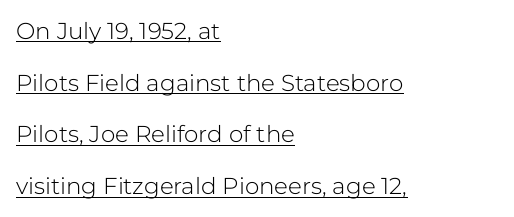
The image shows 23 px text type, upright; set left-aligned, loose line spacing (2.25x), normal letter spacing, underlined.
